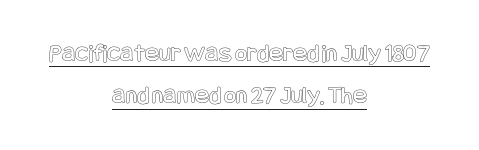
Q: Is the text italic (slanted)? A: No, it is upright.
Q: Is the text underlined? A: Yes.
Q: How is the paragraph aligned? A: Centered.
Q: Is the spacing between letters normal or unusually wide? A: Normal.
Q: Is the spacing between lines tight, normal or loose? A: Normal.
